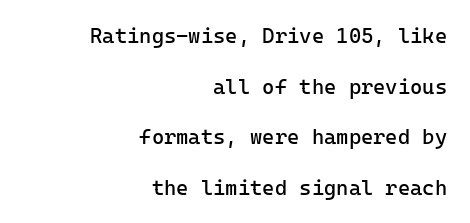
The axis of the letterforms is exactly vertical. Airy leading. Observe the ordinary spacing: letters are neighbours, not strangers. The face looks like a standard text weight, possibly lighter.
